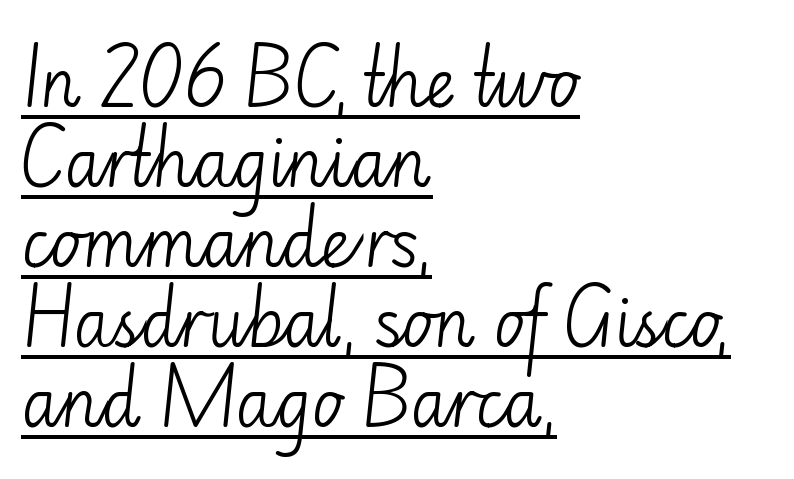
Q: Is the text bold? A: No.
Q: Is the text italic (slanted)? A: Yes.
Q: Is the typeface a serif or a sans-serif typeface? A: Sans-serif.
Q: Is the text underlined? A: Yes.
Q: How is the paragraph aligned? A: Left-aligned.
Q: Is the spacing between letters normal or unusually wide? A: Normal.
Q: Width (condensed, normal, or wide)? A: Normal.
Q: Stroke contrast? A: Low.
Q: x-height? A: Small.
Q: Monospaced? A: No.
